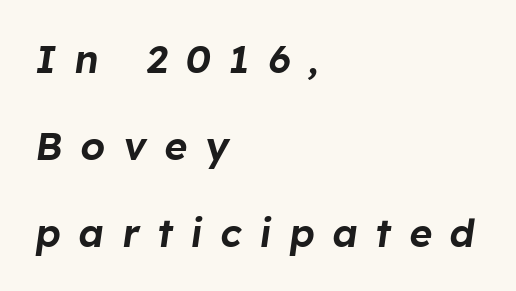
Q: Is the text italic (slanted)? A: Yes, it leans right by about 8 degrees.
Q: Is the text underlined? A: No.
Q: How is the paragraph aligned? A: Left-aligned.
Q: Is the spacing between letters normal or unusually wide? A: Unusually wide.
Q: Is the spacing between lines tight, normal or loose? A: Loose.
Q: Width (condensed, normal, or wide)? A: Normal.
Q: Stroke contrast? A: Low.
Q: x-height? A: Medium.
Q: Monospaced? A: No.
